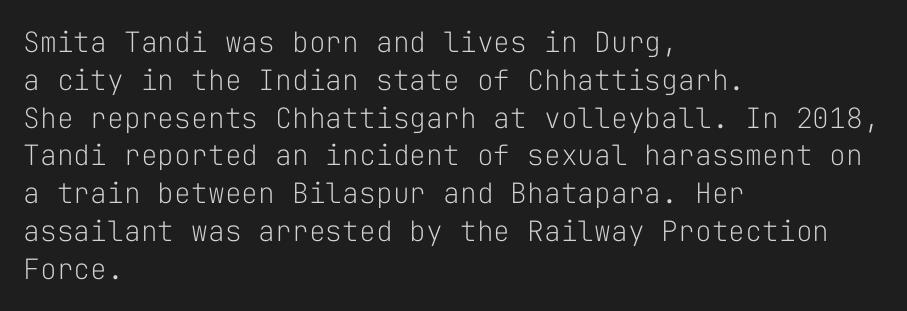
The image shows 28 px light sans-serif type, upright, monospaced; set left-aligned, normal line spacing (1.35x), normal letter spacing, not underlined; low stroke contrast and a medium x-height.
